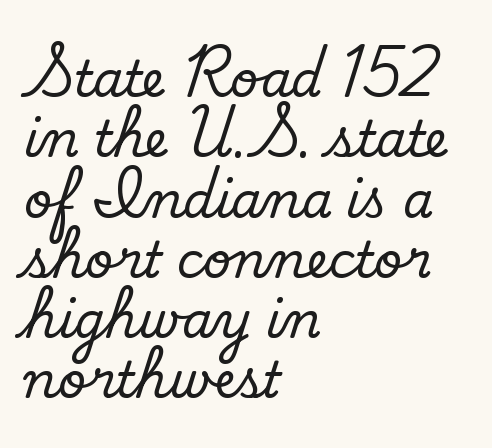
Q: Is the text bold? A: No.
Q: Is the typeface a serif or a sans-serif typeface? A: Sans-serif.
Q: Is the text underlined? A: No.
Q: How is the paragraph aligned? A: Left-aligned.
Q: Is the spacing between letters normal or unusually wide? A: Normal.
Q: Width (condensed, normal, or wide)? A: Normal.
Q: Stroke contrast? A: Low.
Q: x-height? A: Small.
Q: Monospaced? A: No.
